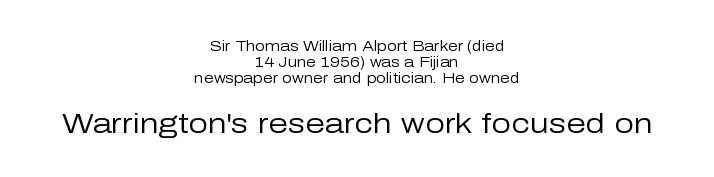
{"serif": "no", "italic": "no", "bold": "no", "weight": "regular", "width": "normal", "stroke_contrast": "low", "x_height": "medium", "monospaced": "no", "underline": "no", "align": "center", "line_spacing": "tight", "line_spacing_ratio": 1.13, "letter_spacing": "normal", "letter_spacing_em": 0.0, "larger_block": "second", "size_ratio": 2.0, "glyph_px": 28}
